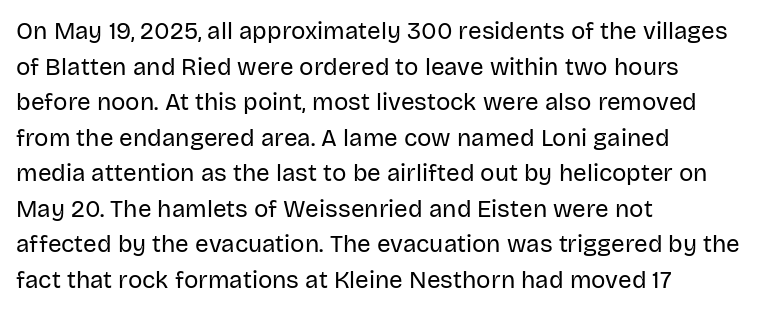
The image shows 24 px text type, upright; set left-aligned, normal line spacing (1.48x), normal letter spacing, not underlined.
